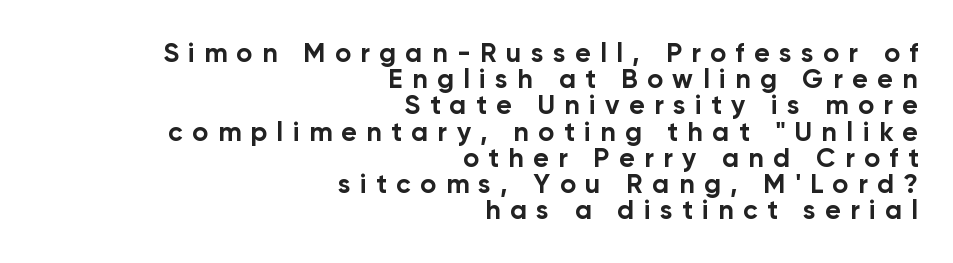
The image shows 27 px bold type, upright; set right-aligned, tight line spacing (0.97x), unusually wide letter spacing (+0.35 em), not underlined.
